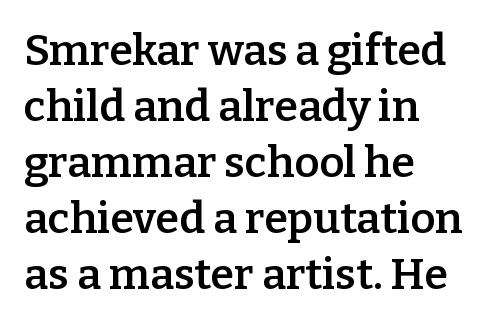
{"serif": "yes", "italic": "no", "bold": "semi", "weight": "semibold", "width": "normal", "stroke_contrast": "low", "x_height": "medium", "monospaced": "no", "underline": "no", "align": "left", "line_spacing": "normal", "line_spacing_ratio": 1.3, "letter_spacing": "normal", "letter_spacing_em": 0.0, "glyph_px": 43}
